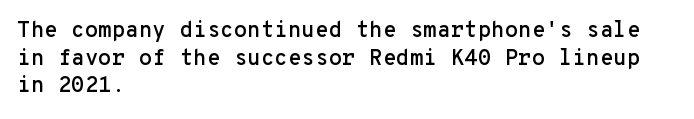
Regarding leading, the lines here are spaced in the standard way. The space beneath each line is pristine and unruled. Tracking value appears to be zero — textbook default spacing. The setting favours the left margin, as ordinary paragraphs usually do.
